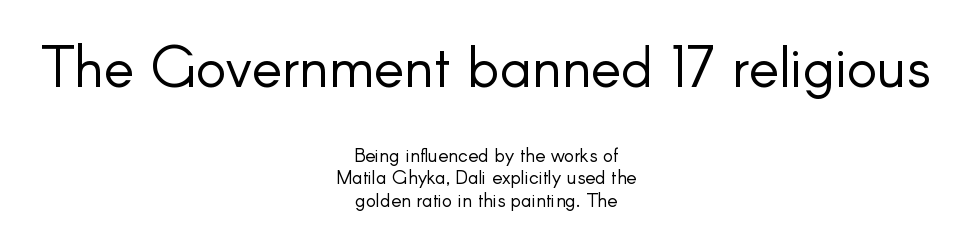
{"serif": "no", "italic": "no", "bold": "no", "weight": "light", "width": "normal", "stroke_contrast": "low", "x_height": "small", "monospaced": "no", "underline": "no", "align": "center", "line_spacing_ratio": 1.18, "letter_spacing": "normal", "letter_spacing_em": 0.0, "larger_block": "first", "size_ratio": 3.0, "glyph_px": 57}
